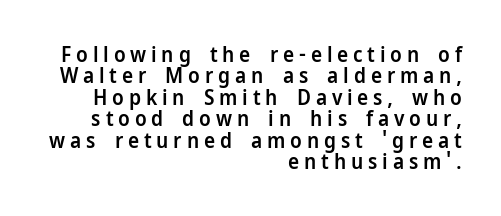
The image shows 21 px text type, upright; set right-aligned, tight line spacing (1.02x), unusually wide letter spacing (+0.23 em), not underlined.
